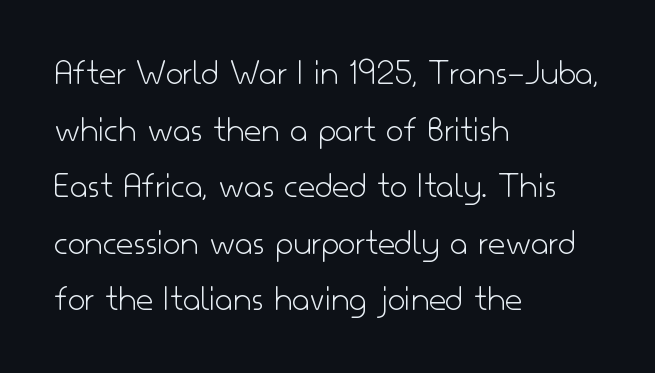
Q: Is the text bold? A: No.
Q: Is the text italic (slanted)? A: No, it is upright.
Q: Is the typeface a serif or a sans-serif typeface? A: Sans-serif.
Q: Is the text underlined? A: No.
Q: How is the paragraph aligned? A: Left-aligned.
Q: Is the spacing between letters normal or unusually wide? A: Normal.
Q: Is the spacing between lines tight, normal or loose? A: Normal.
Q: Width (condensed, normal, or wide)? A: Normal.
Q: Stroke contrast? A: Low.
Q: x-height? A: Small.
Q: Monospaced? A: No.
